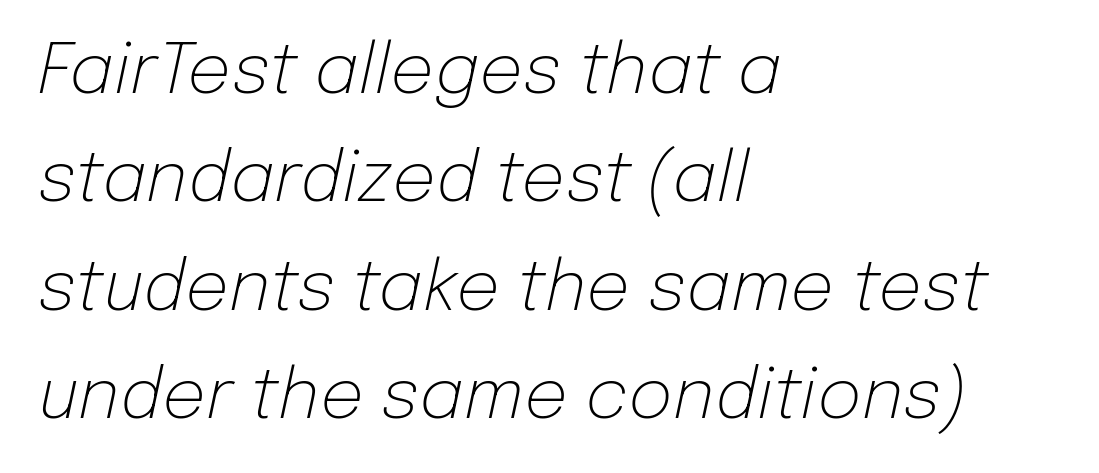
Weight class: somewhere from thin through regular. Lines of text with bare space underneath. This rendering uses left alignment, leaving the right contour irregular. Interline gaps are of average width in this sample.
